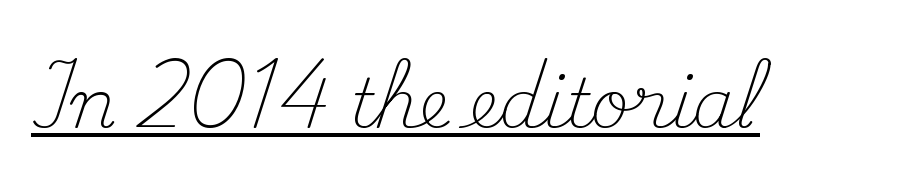
{"serif": "yes", "bold": "no", "weight": "light", "width": "normal", "stroke_contrast": "medium", "x_height": "small", "monospaced": "no", "underline": "yes", "letter_spacing": "normal", "letter_spacing_em": 0.0, "glyph_px": 67}
